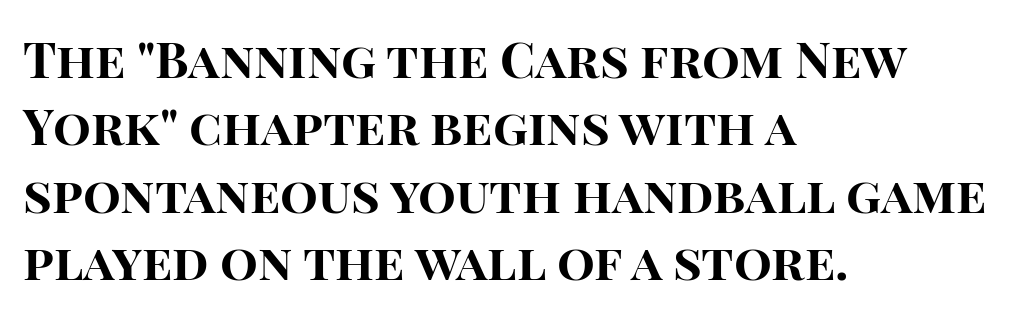
The image shows 50 px bold sans-serif type, upright; set left-aligned, normal line spacing (1.35x), normal letter spacing, not underlined; high stroke contrast and a large x-height.
